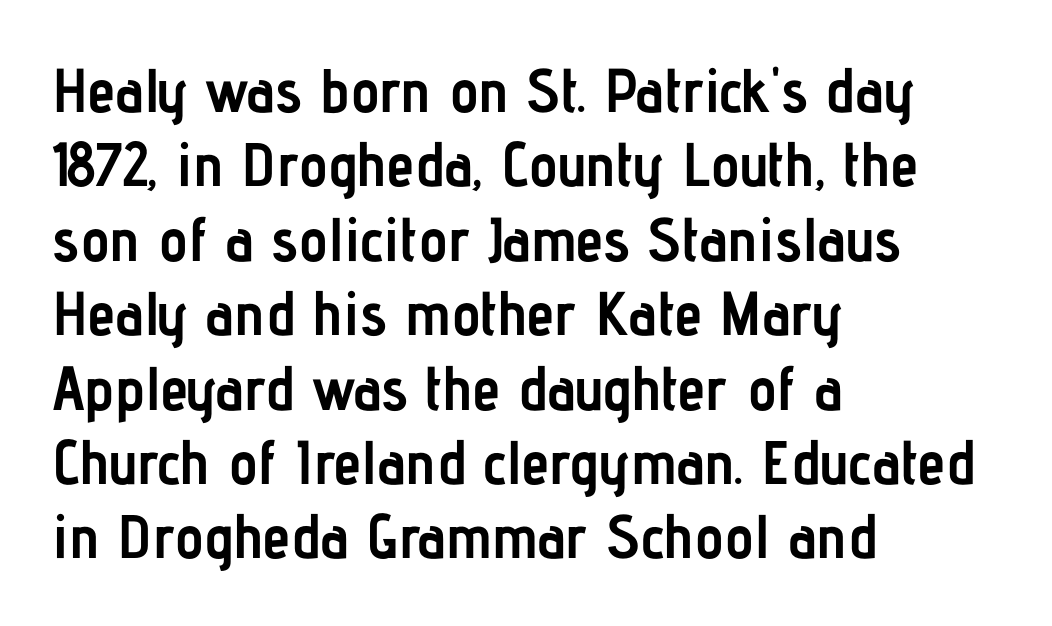
Note the varied advance widths — an 'i' is clearly narrower than an 'm'. Underlining? Definitely not there. Glyph-to-glyph distance matches everyday printed text. Typographic density is high because the face is bold. Ascenders rise straight up at ninety degrees. Letterform terminals end flat and unadorned throughout the passage.
